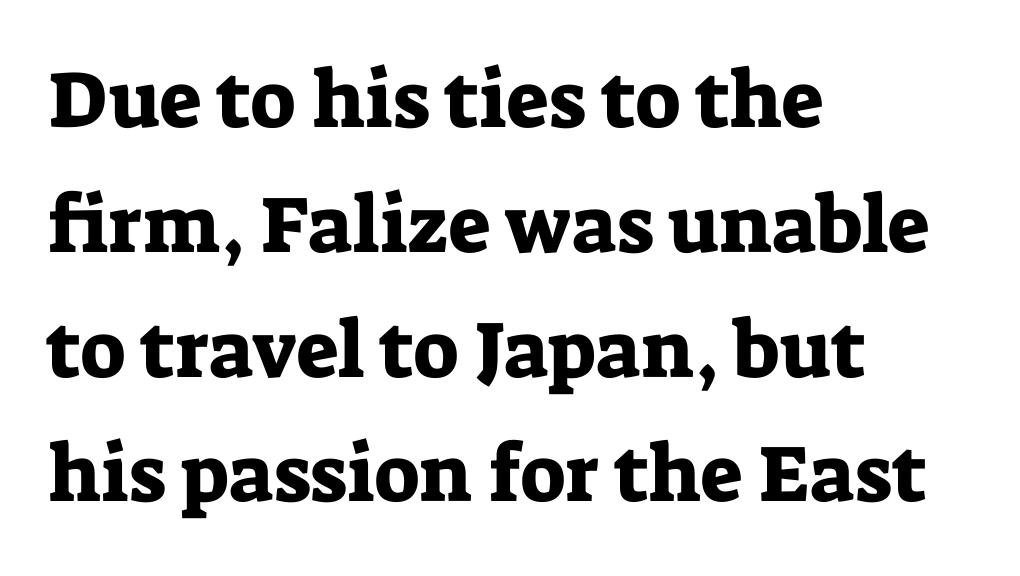
Whoever set this chose a conventional vertical rhythm. Character widths vary here, with narrow letters taking less room than wide ones. You could call the tracking neutral — neither tight nor loose. The typeface chosen for these lines features serifs.
